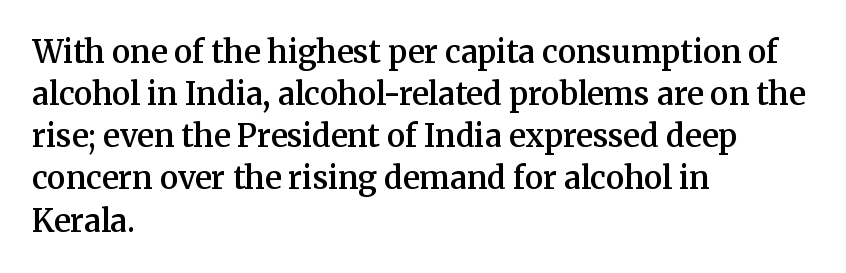
{"serif": "yes", "italic": "no", "bold": "semi", "weight": "semibold", "width": "normal", "stroke_contrast": "medium", "x_height": "medium", "monospaced": "no", "underline": "no", "align": "left", "line_spacing": "normal", "line_spacing_ratio": 1.36, "letter_spacing": "normal", "letter_spacing_em": 0.0, "glyph_px": 31}
